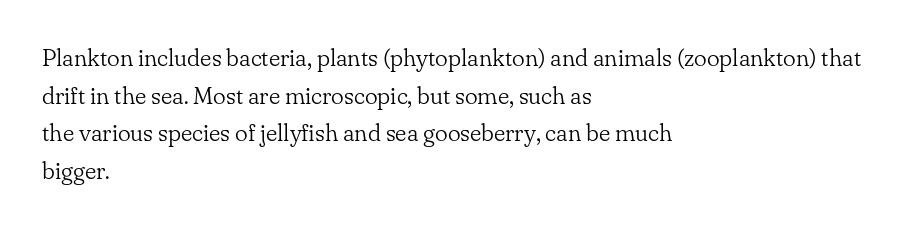
Q: Is the text bold? A: No.
Q: Is the text italic (slanted)? A: No, it is upright.
Q: Is the text underlined? A: No.
Q: How is the paragraph aligned? A: Left-aligned.
Q: Is the spacing between letters normal or unusually wide? A: Normal.
Q: Is the spacing between lines tight, normal or loose? A: Normal.
